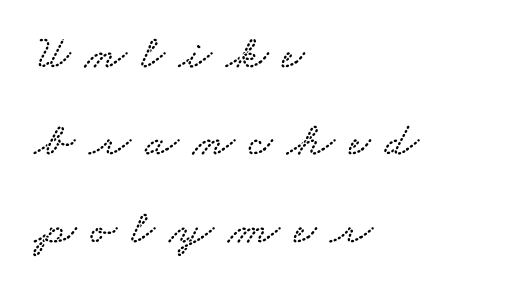
Q: Is the typeface a serif or a sans-serif typeface? A: Serif.
Q: Is the text underlined? A: No.
Q: How is the paragraph aligned? A: Left-aligned.
Q: Is the spacing between letters normal or unusually wide? A: Unusually wide.
Q: Width (condensed, normal, or wide)? A: Wide.
Q: Stroke contrast? A: Low.
Q: x-height? A: Small.
Q: Monospaced? A: No.
